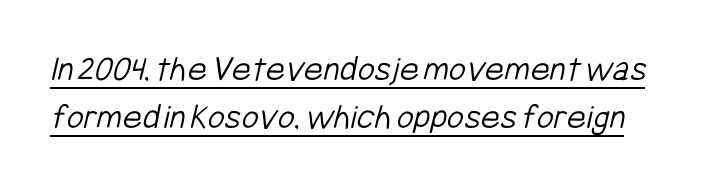
These lines are rendered in a variable-pitch font. Compared with typical paragraphs, the rows here are spaced about the same. A rule runs beneath these lines of type. There is no visible air inserted between adjacent glyphs.
